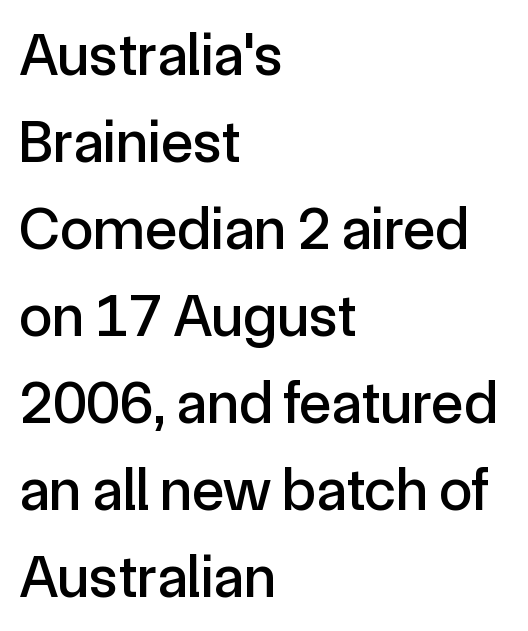
The image shows 60 px sans-serif type, upright; set left-aligned, normal line spacing (1.45x), normal letter spacing, not underlined; a medium x-height.
